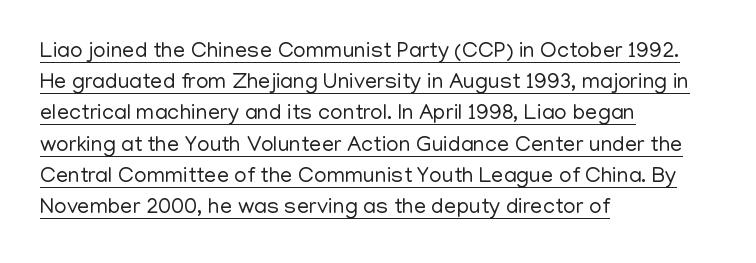
The image shows 22 px text type, upright; set left-aligned, normal line spacing (1.42x), normal letter spacing, underlined.
